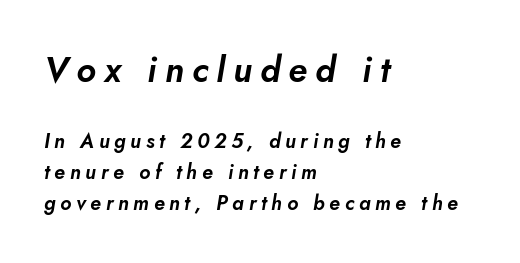
Q: Is the text italic (slanted)? A: Yes, it leans right by about 5 degrees.
Q: Is the text underlined? A: No.
Q: How is the paragraph aligned? A: Left-aligned.
Q: Is the spacing between letters normal or unusually wide? A: Unusually wide.
Q: Is the spacing between lines tight, normal or loose? A: Normal.
Q: Which block of text is set in a larger size, the first (top) or the second (bottom)? A: The first (top) one.
Q: Width (condensed, normal, or wide)? A: Normal.
Q: Stroke contrast? A: Low.
Q: x-height? A: Small.
Q: Monospaced? A: No.
